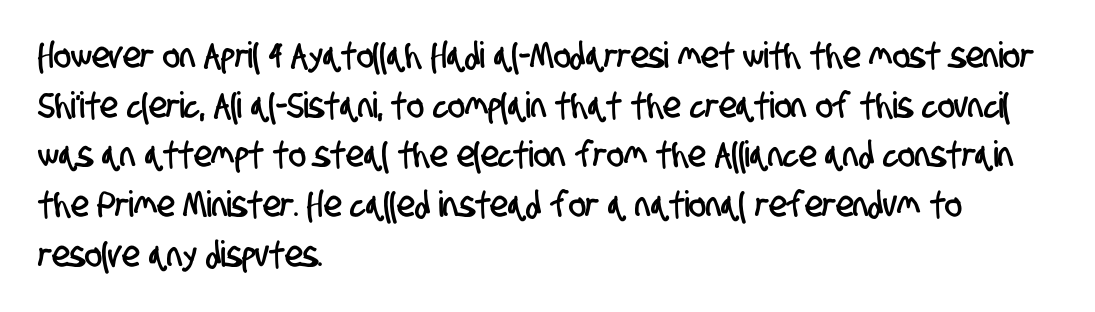
A typesetter would label this face a sans. The string is rendered with underlining switched off. The setting favours the left margin, as ordinary paragraphs usually do. A typesetter would call this proportional, since set widths differ per character.
